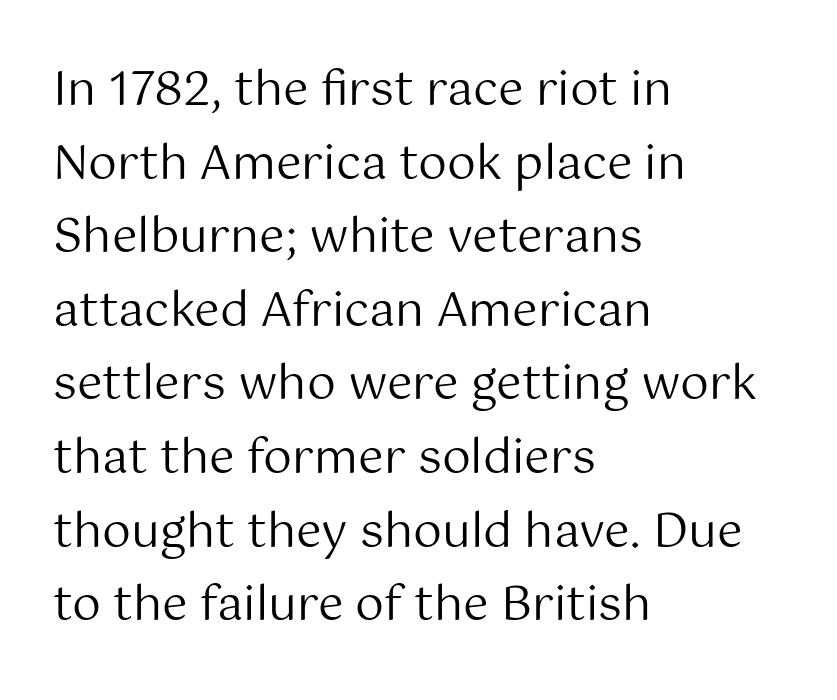
Check under the words: just untouched page. Reading down the block, your eye returns to a fixed left position each line. The face used here is proportionally spaced, like ordinary book or web type. You can tell it's not italic because the verticals are truly vertical. The passage shown stacks its lines at a standard gap. Are there feet on the stems? There aren't — it's a sans.
